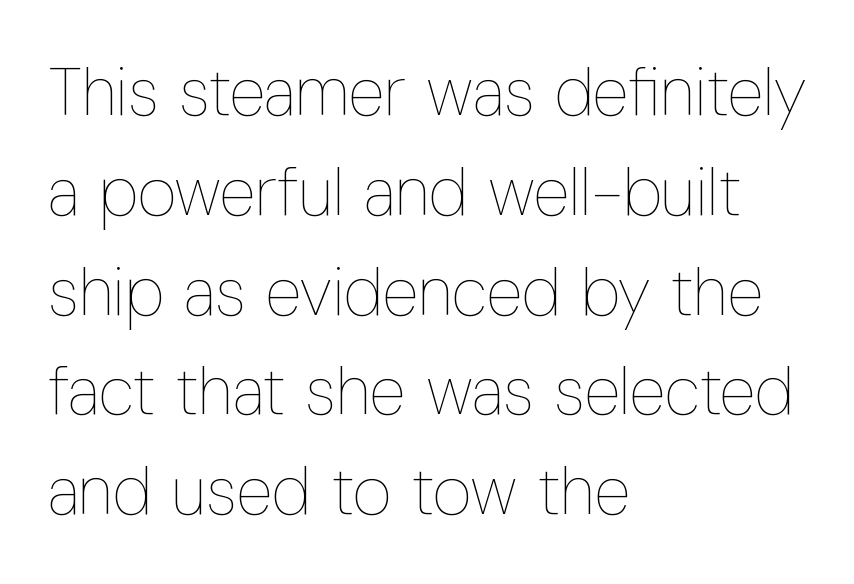
{"italic": "no", "bold": "no", "weight": "thin", "width": "condensed", "stroke_contrast": "low", "x_height": "medium", "monospaced": "no", "underline": "no", "align": "left", "line_spacing": "normal", "line_spacing_ratio": 1.49, "letter_spacing": "normal", "letter_spacing_em": 0.0, "glyph_px": 67}
